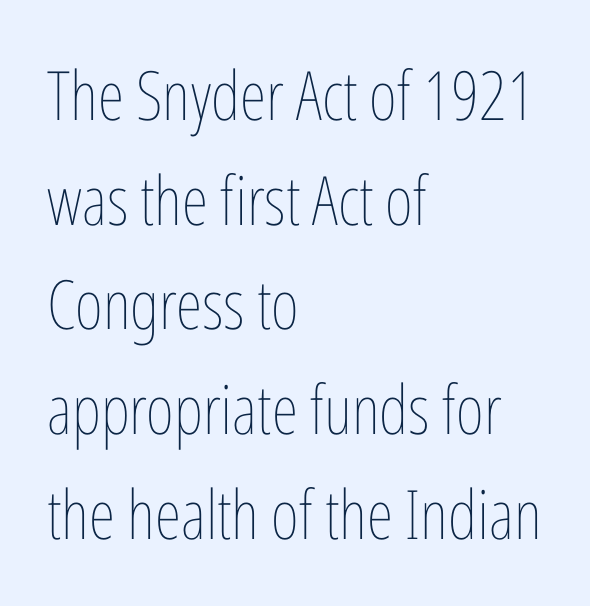
The image shows 68 px thin, condensed type, upright; set left-aligned, normal line spacing (1.54x), normal letter spacing, not underlined; low stroke contrast and a medium x-height.
